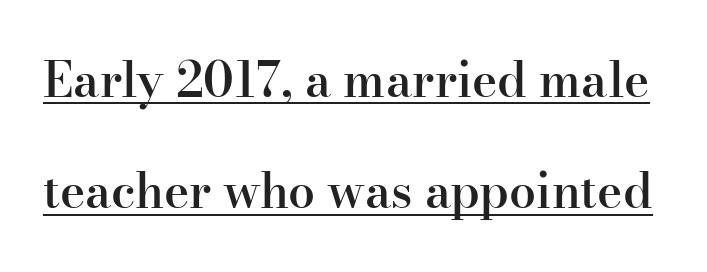
The image shows 48 px semibold serif type, upright; set loose line spacing (2.32x), normal letter spacing, underlined; high stroke contrast and a small x-height.
